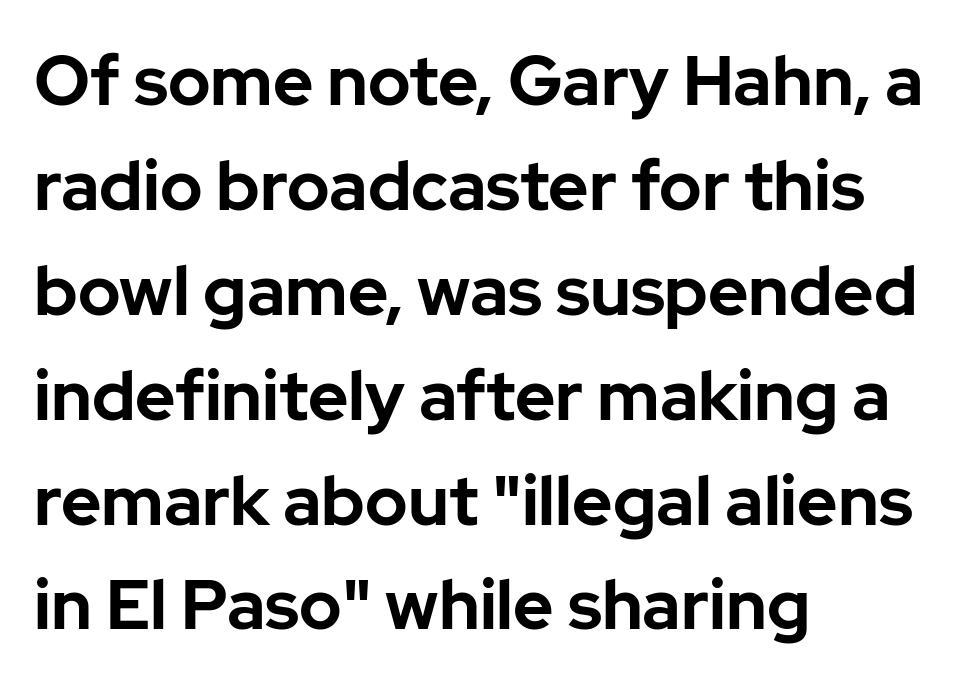
This is the regular roman posture of the typeface. The letters carry no serifs — their stems end cleanly without finishing strokes. Alignment: flush left. Descenders are the only things crossing below the line.
